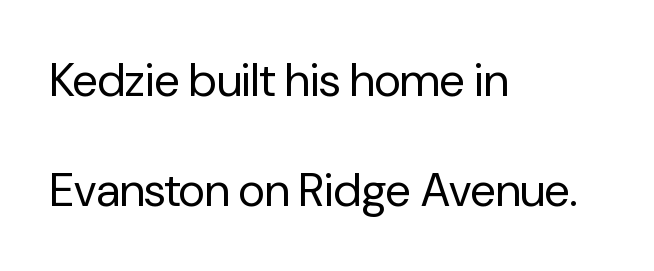
Look at the bottom of the vertical strokes: they stop flat, with no serifs. A typesetter would call this zero additional tracking. The passage shown stacks its lines with a broad gap. A student would call this left alignment; a typographer would say flush left, rag right. Is the type heavy? It reads as light-to-regular instead. Posture: straight, roman, zero tilt.
